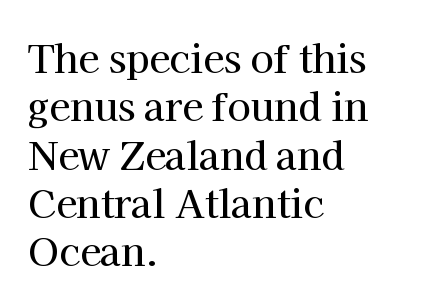
Q: Is the text italic (slanted)? A: No, it is upright.
Q: Is the typeface a serif or a sans-serif typeface? A: Serif.
Q: Is the text underlined? A: No.
Q: How is the paragraph aligned? A: Left-aligned.
Q: Is the spacing between letters normal or unusually wide? A: Normal.
Q: Is the spacing between lines tight, normal or loose? A: Normal.
Q: Width (condensed, normal, or wide)? A: Normal.
Q: Stroke contrast? A: High.
Q: x-height? A: Medium.
Q: Monospaced? A: No.
